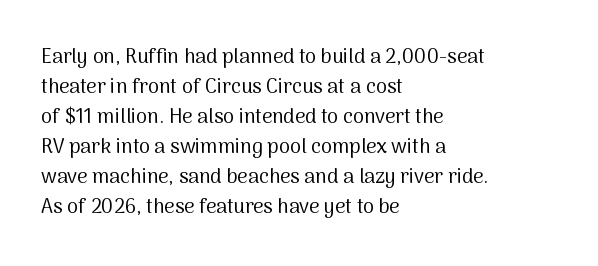
The image shows 20 px text type, upright; set left-aligned, normal line spacing (1.5x), normal letter spacing, not underlined.
